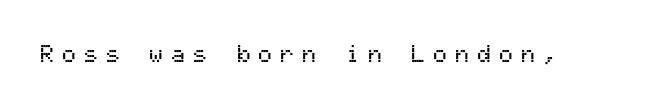
Each row of text sits above clean, open space. Does extra space separate the letters? Yes, quite a lot of it. Notice how the stems are strictly vertical — no italics here.
